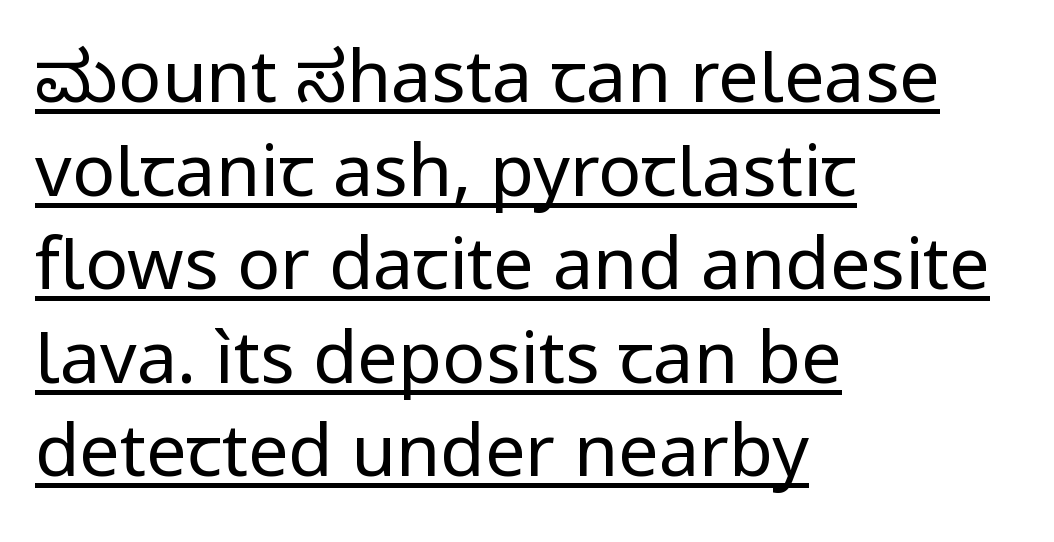
This sample has the flowing, uneven cadence of proportional lettering. Serif or sans? Sans — the stroke terminals are bare. You could call the tracking neutral — neither tight nor loose. Horizontal bands of white between lines are of average thickness. These lines stack with their left ends in a neat column.
